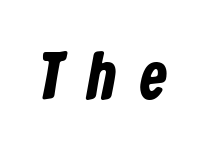
{"serif": "no", "bold": "yes", "weight": "bold", "width": "condensed", "stroke_contrast": "low", "x_height": "medium", "monospaced": "no", "underline": "no", "letter_spacing": "wide", "letter_spacing_em": 0.36, "glyph_px": 67}
